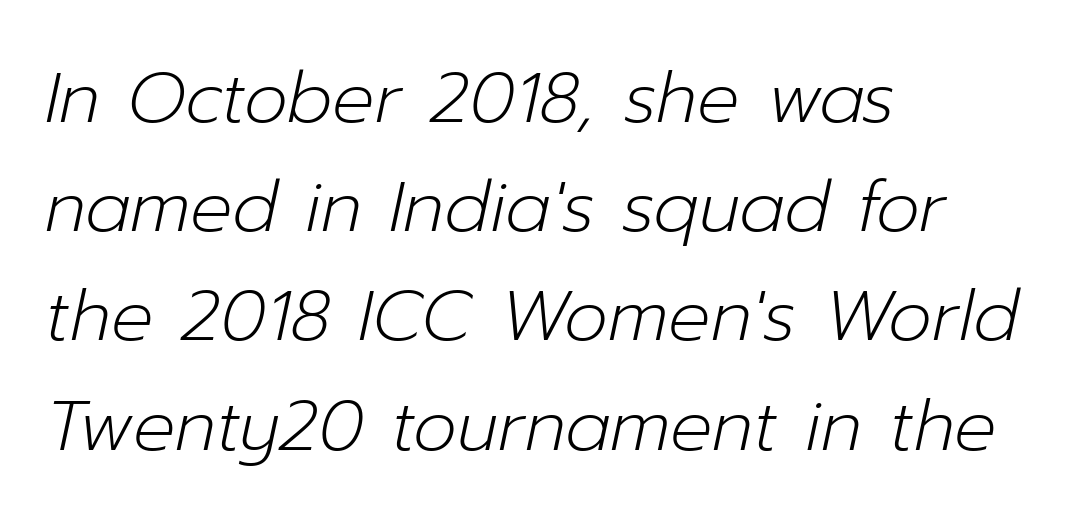
Each stroke keeps to a modest, everyday thickness or less. The foot of each line stays bare and open. Looks like regular typesetting: each glyph gets only the width it needs. Style check: oblique. This block has exactly the height ordinary leading produces. Tracking here is standard; glyphs follow each other at the usual distance.
